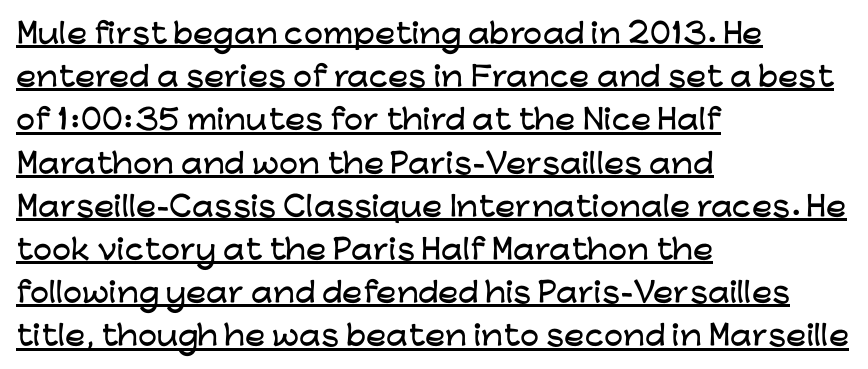
Interline gaps are of average width in this sample. Students, note that the glyphs here touch the page at normal intervals. Does the copy run flush right? No — it runs flush left. Posture: vertical. Descenders here cross a horizontal rule under the line.
